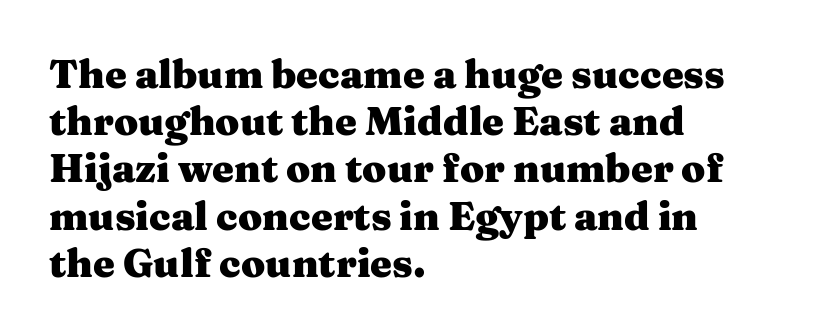
The image shows 39 px heavy, wide serif type, upright; set left-aligned, line spacing 1.21x, normal letter spacing, not underlined; medium stroke contrast and a medium x-height.
